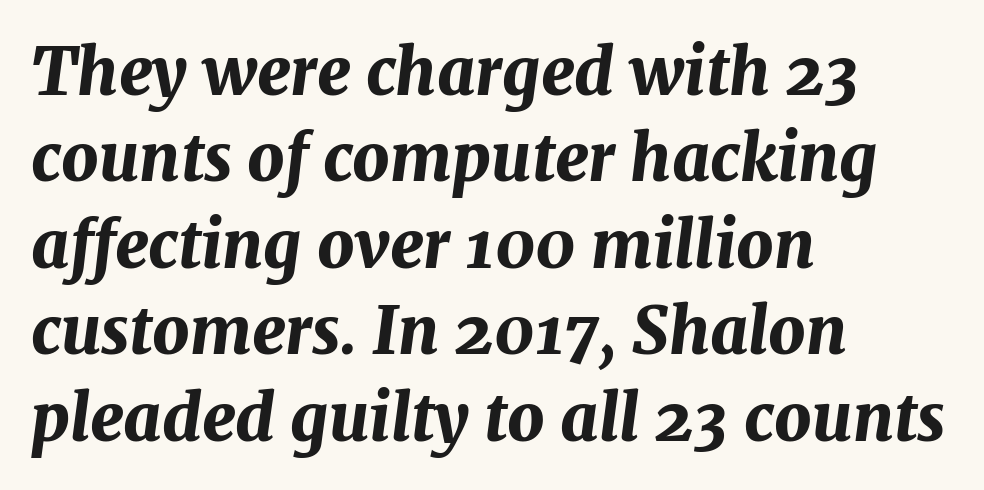
Varying glyph widths throughout — classic text-font behaviour. Reading down the column, the eye jumps a familiar distance to each next line. Students, note that the glyphs here touch the page at normal intervals. Horizontal alignment here is leftward, the default for most running prose. The foot of each line stays bare and open. The sample has been set heavy, in full bold.
